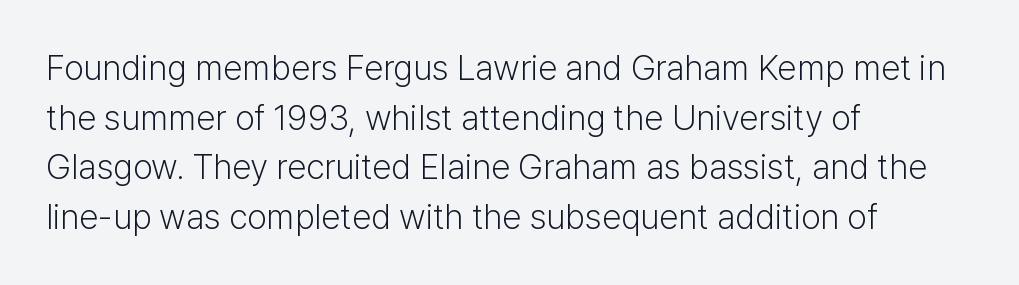
The image shows 35 px light sans-serif type, upright; set left-aligned, normal line spacing (1.42x), normal letter spacing, not underlined; low stroke contrast and a medium x-height.
